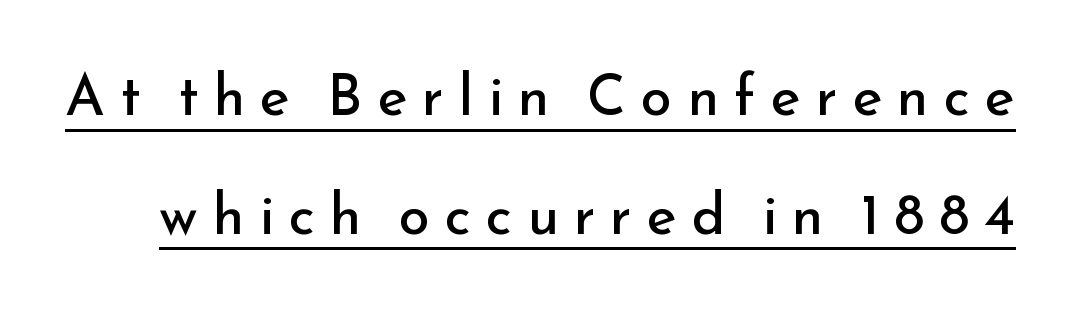
{"serif": "no", "italic": "no", "bold": "no", "weight": "regular", "width": "normal", "stroke_contrast": "low", "x_height": "small", "monospaced": "no", "underline": "yes", "line_spacing": "loose", "line_spacing_ratio": 2.08, "letter_spacing": "wide", "letter_spacing_em": 0.26, "glyph_px": 57}
